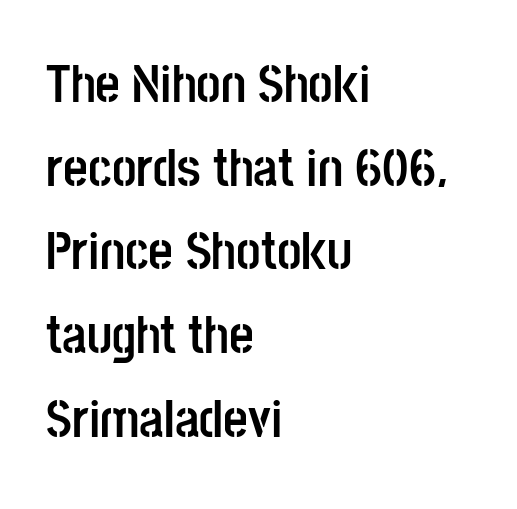
Baseline-to-baseline distance is the conventional proportion of letter height. You could not count columns in this text — the font is proportionally spaced. Stroke terminals: plain, sans-serif. The strokes are fattened all the way to bold. Casual observation: everything's shoved over to the left.
